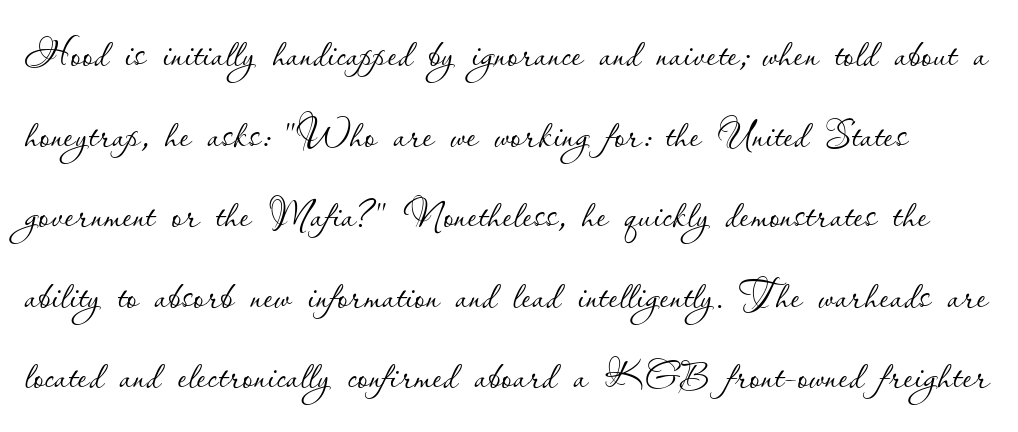
Letter spacing: default. Whoever set this chose a conventional vertical rhythm. Honestly, there is no underline to notice here at all. This sample has the flowing, uneven cadence of proportional lettering. A quiet, ordinary-to-light weight characterises the typeface.
